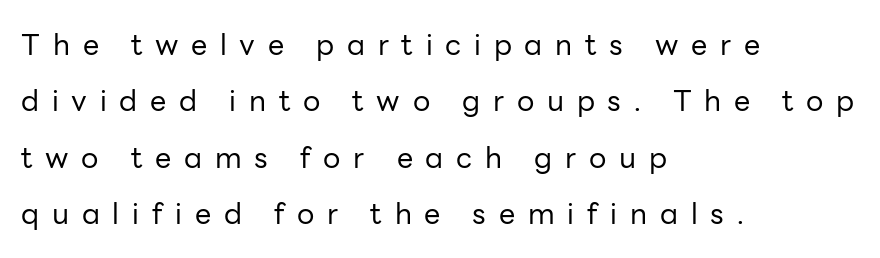
The image shows 29 px regular-weight sans-serif type, upright; set left-aligned, loose line spacing (1.94x), unusually wide letter spacing (+0.44 em), not underlined; low stroke contrast and a medium x-height.
